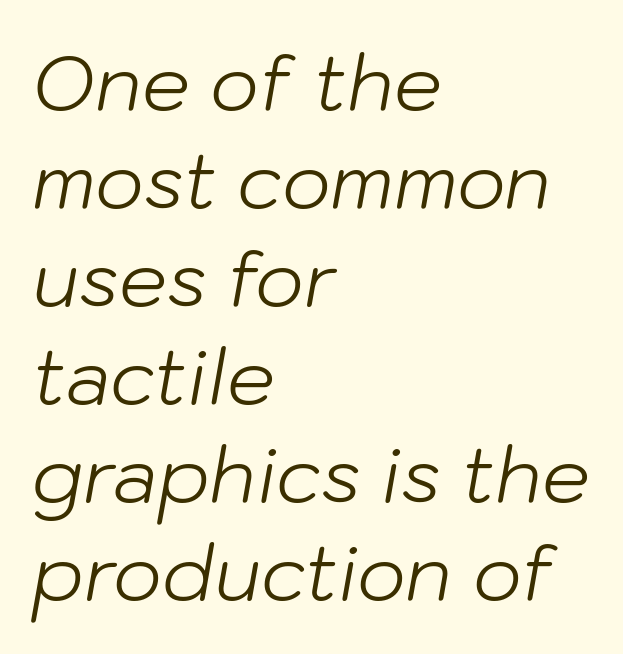
The image shows 76 px light type, italic (leaning right); set left-aligned, normal line spacing (1.29x), normal letter spacing, not underlined; low stroke contrast and a medium x-height.
